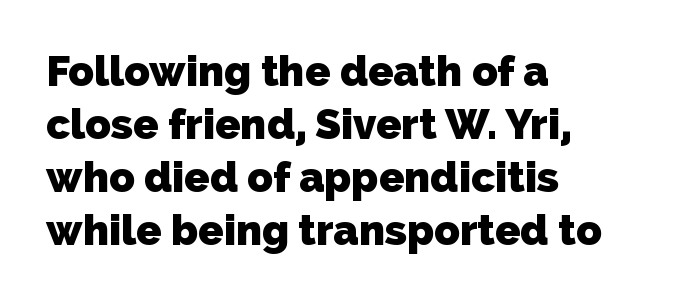
{"serif": "no", "bold": "yes", "weight": "heavy", "width": "normal", "stroke_contrast": "low", "x_height": "medium", "monospaced": "no", "underline": "no", "align": "left", "line_spacing": "normal", "line_spacing_ratio": 1.26, "letter_spacing": "normal", "letter_spacing_em": 0.0, "glyph_px": 42}
